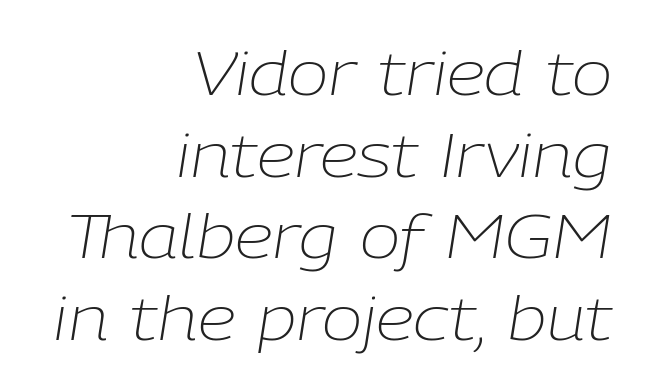
The image shows 61 px light type, italic (leaning right); set right-aligned, normal line spacing (1.34x), normal letter spacing, not underlined; low stroke contrast and a medium x-height.
